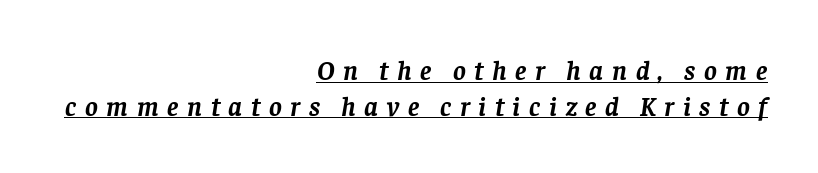
Normally led — the rows are evenly, conventionally spaced. These words are printed bold, with thick strokes throughout. When letters slant like this, we call the style italic. The glyphs are accompanied by a horizontal stroke just below them. What stands out about the letter spacing? Its width — letters are far apart.
